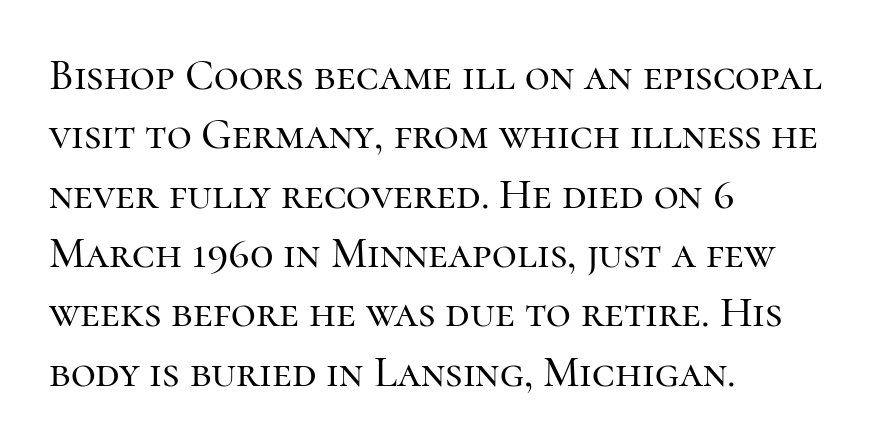
Q: Is the text italic (slanted)? A: No, it is upright.
Q: Is the typeface a serif or a sans-serif typeface? A: Serif.
Q: Is the text underlined? A: No.
Q: How is the paragraph aligned? A: Left-aligned.
Q: Is the spacing between letters normal or unusually wide? A: Normal.
Q: Is the spacing between lines tight, normal or loose? A: Normal.
Q: Width (condensed, normal, or wide)? A: Normal.
Q: Stroke contrast? A: High.
Q: x-height? A: Medium.
Q: Monospaced? A: No.
